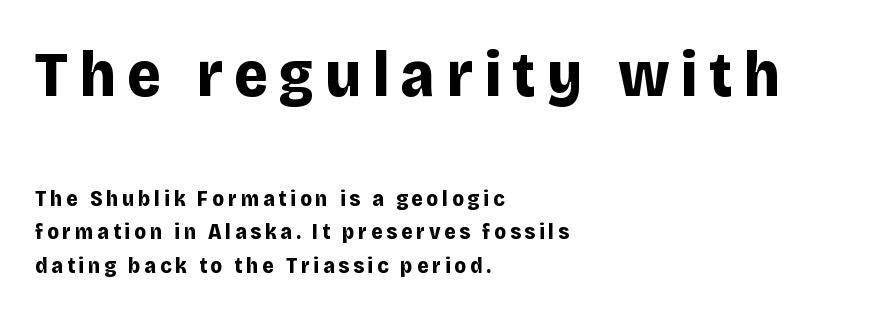
Between these two stacked blocks, the higher one wins on size. I'd call this a sans setting — the letters go barefoot. The zone under the glyphs is completely vacant. The letters stand upright; this is a roman face. Bold? Absolutely — the strokes are thick and heavy.
